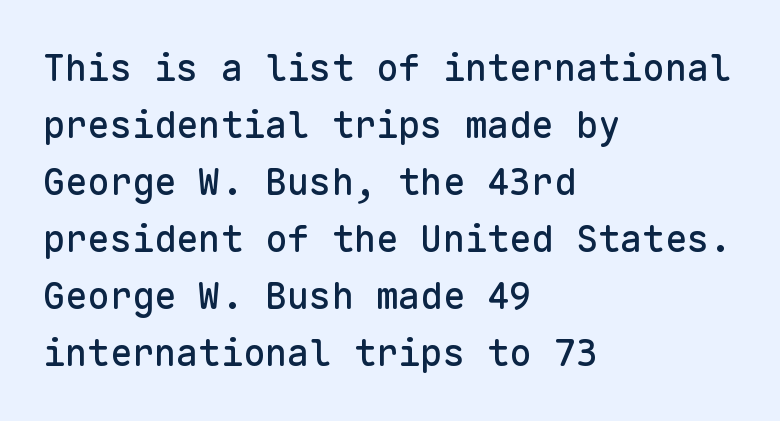
{"serif": "no", "italic": "no", "width": "normal", "stroke_contrast": "low", "x_height": "medium", "monospaced": "yes", "underline": "no", "align": "left", "line_spacing": "normal", "line_spacing_ratio": 1.54, "letter_spacing": "normal", "letter_spacing_em": 0.0, "glyph_px": 37}
